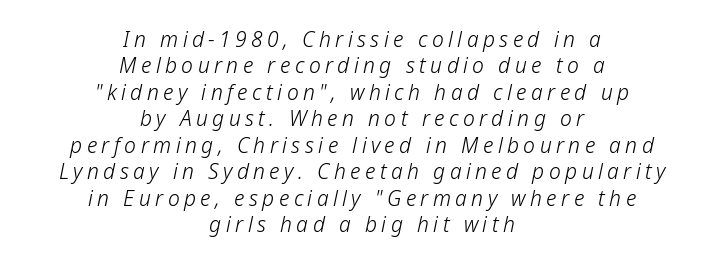
The image shows 21 px text type, italic (leaning right); set centered, normal line spacing (1.26x), unusually wide letter spacing (+0.21 em), not underlined.
